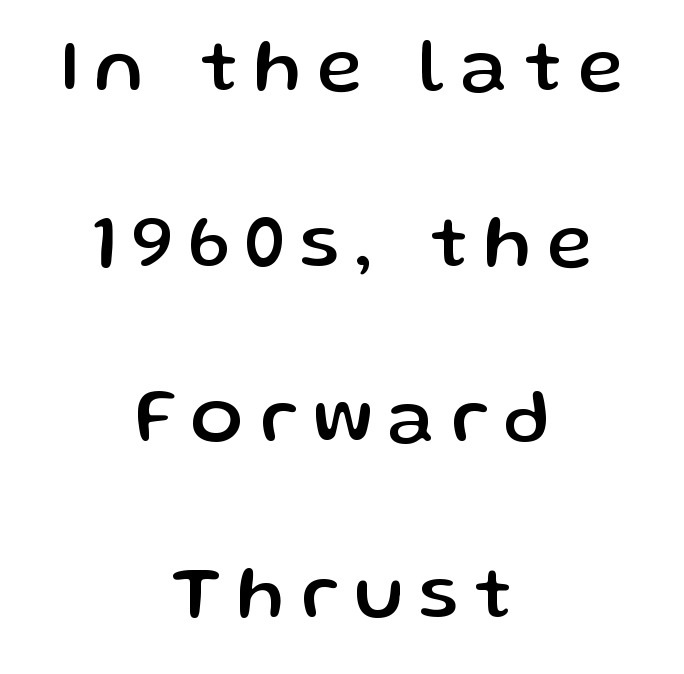
Q: Is the text italic (slanted)? A: No, it is upright.
Q: Is the typeface a serif or a sans-serif typeface? A: Sans-serif.
Q: Is the text underlined? A: No.
Q: How is the paragraph aligned? A: Centered.
Q: Is the spacing between letters normal or unusually wide? A: Unusually wide.
Q: Is the spacing between lines tight, normal or loose? A: Loose.
Q: Width (condensed, normal, or wide)? A: Normal.
Q: Stroke contrast? A: Low.
Q: x-height? A: Medium.
Q: Monospaced? A: No.
